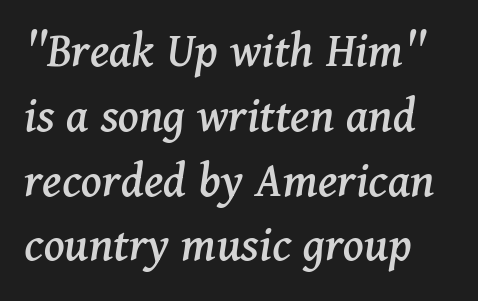
No extra tracking has been applied to these lines. The rendering shows small feet on the letterforms — a serif design. Rule under the text: the space is simply empty. The letters are slanted; this is an italic face. A typesetter would call this proportional, since set widths differ per character.
